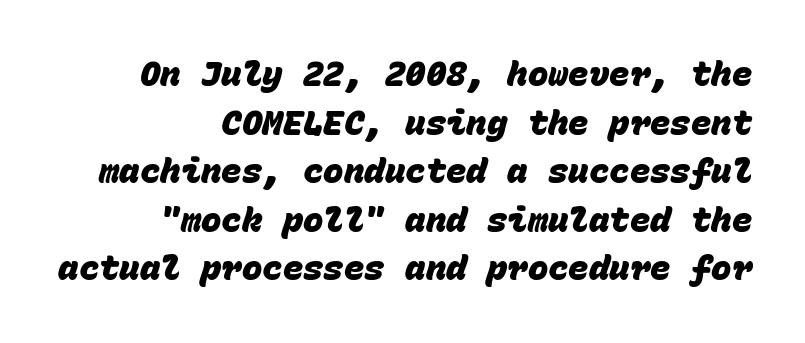
Q: Is the text bold? A: Yes.
Q: Is the typeface a serif or a sans-serif typeface? A: Sans-serif.
Q: Is the text underlined? A: No.
Q: How is the paragraph aligned? A: Right-aligned.
Q: Is the spacing between letters normal or unusually wide? A: Normal.
Q: Is the spacing between lines tight, normal or loose? A: Normal.
Q: Width (condensed, normal, or wide)? A: Normal.
Q: Stroke contrast? A: Low.
Q: x-height? A: Large.
Q: Monospaced? A: Yes.
